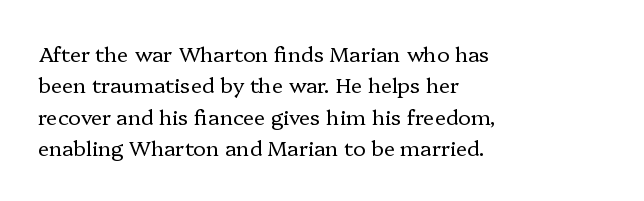
{"italic": "no", "bold": "no", "underline": "no", "align": "left", "line_spacing": "normal", "line_spacing_ratio": 1.5, "letter_spacing": "normal", "letter_spacing_em": 0.0, "glyph_px": 21}
